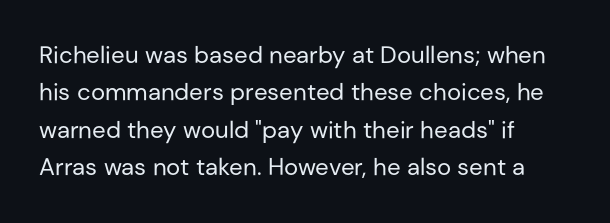
Q: Is the text bold? A: No.
Q: Is the text italic (slanted)? A: No, it is upright.
Q: Is the text underlined? A: No.
Q: How is the paragraph aligned? A: Left-aligned.
Q: Is the spacing between letters normal or unusually wide? A: Normal.
Q: Is the spacing between lines tight, normal or loose? A: Normal.
